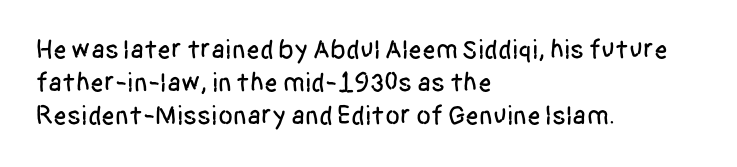
Every row of glyphs begins at an identical x-position on the left. These lines were composed using upright roman letters. Standard letterfit; no display-style spreading of the glyphs. The glyphs are unaccompanied by any horizontal stroke below them.
